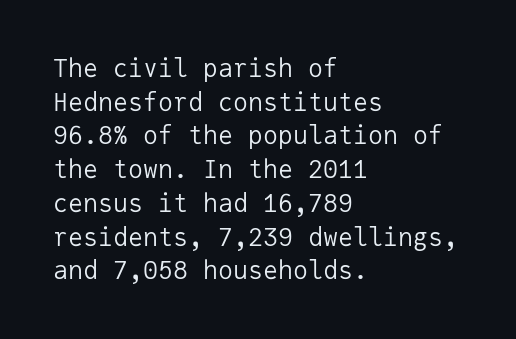
The image shows 25 px text type, upright; set left-aligned, normal line spacing (1.35x), normal letter spacing, not underlined.
